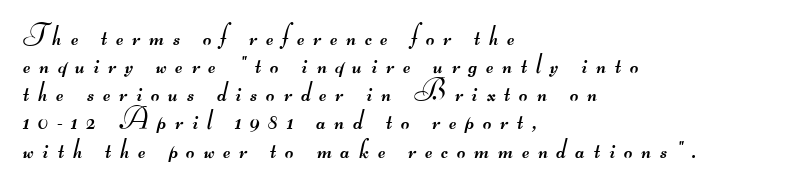
Q: Is the text bold? A: No.
Q: Is the typeface a serif or a sans-serif typeface? A: Sans-serif.
Q: Is the text underlined? A: No.
Q: How is the paragraph aligned? A: Left-aligned.
Q: Is the spacing between letters normal or unusually wide? A: Unusually wide.
Q: Is the spacing between lines tight, normal or loose? A: Tight.
Q: Width (condensed, normal, or wide)? A: Wide.
Q: Stroke contrast? A: Medium.
Q: Monospaced? A: No.
